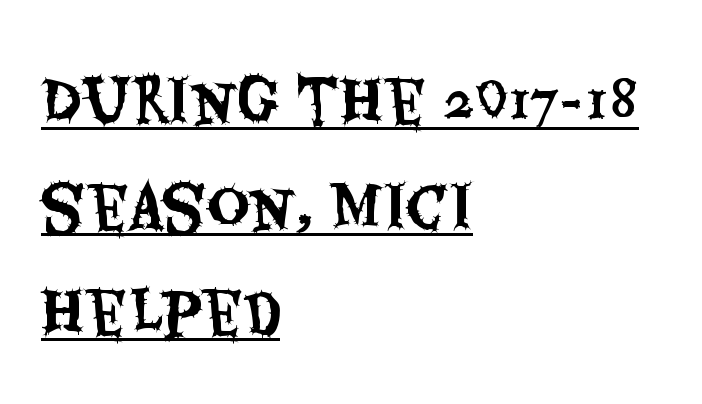
Vertical strokes here are truly vertical. Looks like regular typesetting: each glyph gets only the width it needs. This rendering employs a face without finishing strokes, i.e., a sans-serif. Each line starts at the same left margin while the right side varies. Honestly, the letter spacing is just normal — you wouldn't notice it. These characters rest on top of a visible drawn line.
